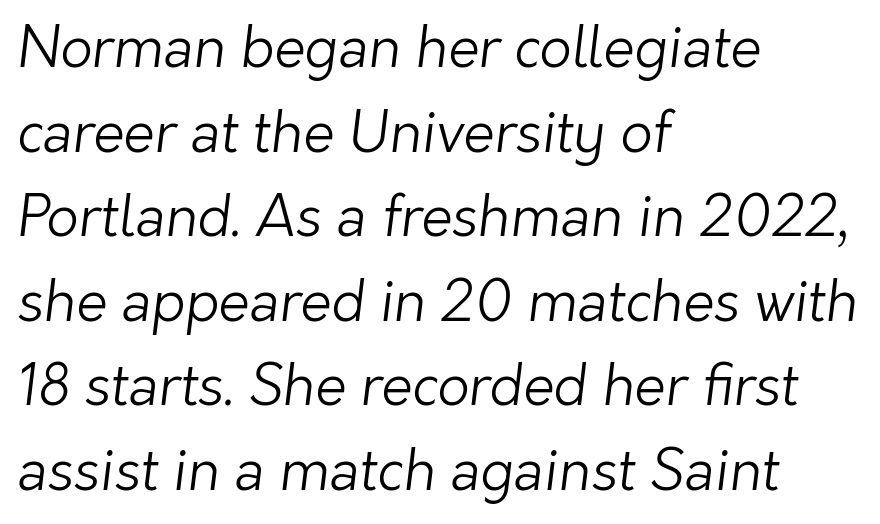
Spacing verdict: proportional, widths tailored to each character. Bold? No — there's no thickening of the strokes. The type is set solid horizontally, with unmodified tracking. The words here are not underlined. Regular leading. Classification — sans serif.
